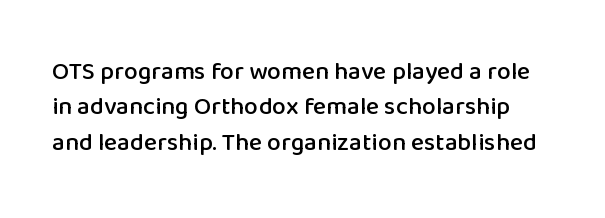
The passage shown has conventional tracking throughout. Rows of type keep a routine distance in the vertical direction. When letters stand straight like this, we call the style roman or upright. Type without underlining.
